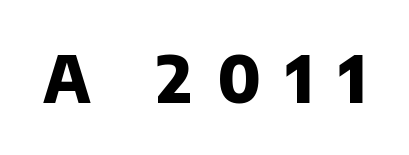
Q: Is the text bold? A: Yes.
Q: Is the typeface a serif or a sans-serif typeface? A: Sans-serif.
Q: Is the text underlined? A: No.
Q: Is the spacing between letters normal or unusually wide? A: Unusually wide.
Q: Width (condensed, normal, or wide)? A: Normal.
Q: Stroke contrast? A: Low.
Q: x-height? A: Large.
Q: Monospaced? A: No.
